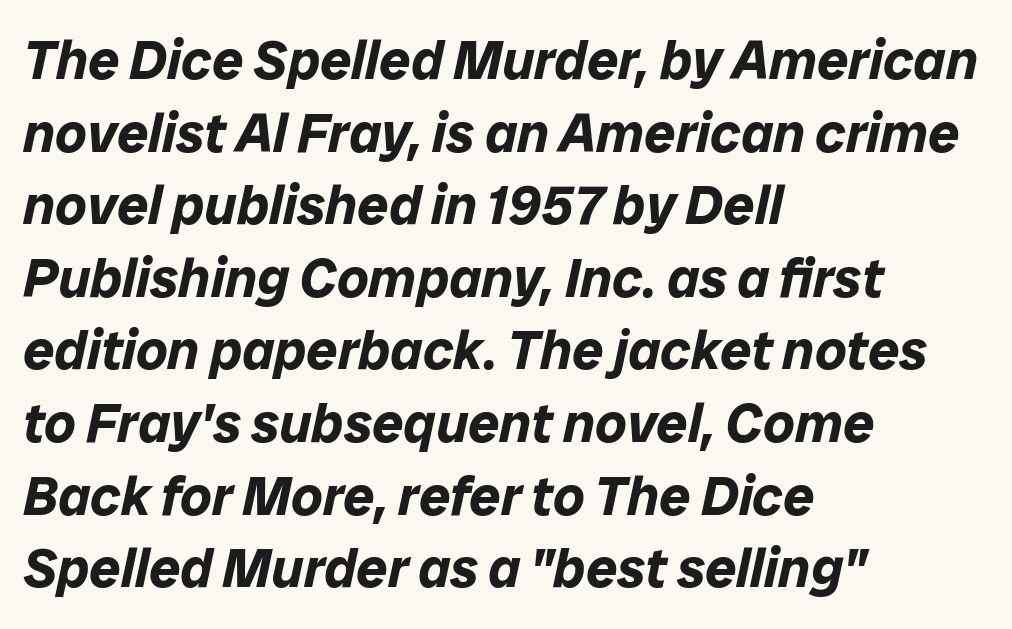
Look at the stroke-to-counter ratio: heavy, a bold. You could not count columns in this text — the font is proportionally spaced. Italic: yes, the glyphs are oblique. You could call the tracking neutral — neither tight nor loose.
